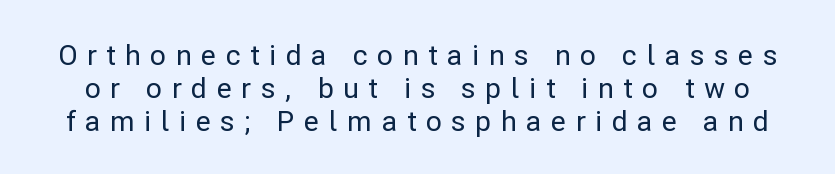
The image shows 28 px sans-serif type, upright; set line spacing 1.17x, unusually wide letter spacing (+0.34 em), not underlined; low stroke contrast and a medium x-height.
